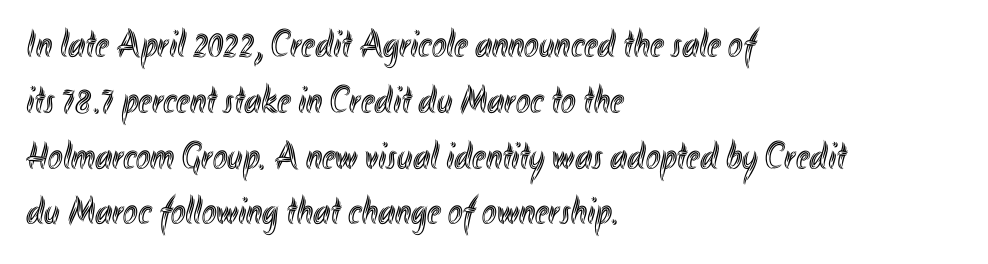
Glance below the letters and you will spot only blank space. This rendering uses left alignment, leaving the right contour irregular. The gaps between neighbouring characters are ordinary and unremarkable. This block has exactly the height ordinary leading produces. Do the characters align in a grid? No, the font is proportional.
